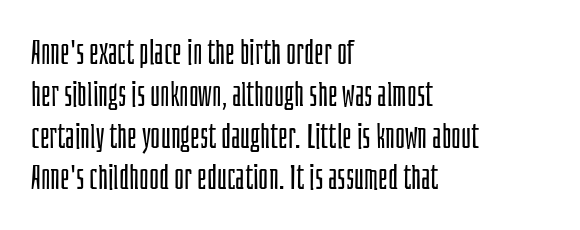
Q: Is the text bold? A: No.
Q: Is the text italic (slanted)? A: No, it is upright.
Q: Is the typeface a serif or a sans-serif typeface? A: Sans-serif.
Q: Is the text underlined? A: No.
Q: How is the paragraph aligned? A: Left-aligned.
Q: Is the spacing between letters normal or unusually wide? A: Normal.
Q: Width (condensed, normal, or wide)? A: Condensed.
Q: Stroke contrast? A: Low.
Q: x-height? A: Large.
Q: Monospaced? A: No.
